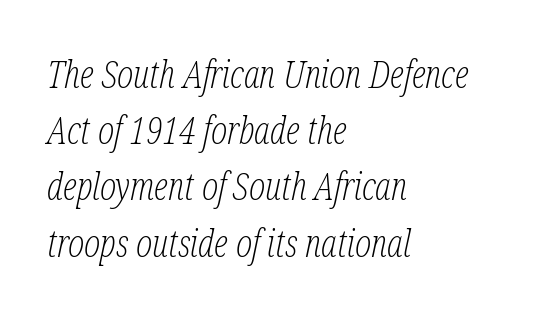
{"serif": "yes", "italic": "yes", "lean": "right", "slant_degrees": 12, "bold": "no", "weight": "light", "width": "condensed", "stroke_contrast": "low", "x_height": "medium", "monospaced": "no", "underline": "no", "align": "left", "line_spacing": "normal", "line_spacing_ratio": 1.48, "letter_spacing": "normal", "letter_spacing_em": 0.0, "glyph_px": 38}
